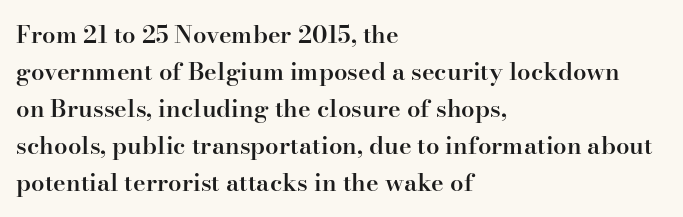
{"italic": "no", "bold": "semi", "underline": "no", "align": "left", "line_spacing": "normal", "line_spacing_ratio": 1.54, "letter_spacing": "normal", "letter_spacing_em": 0.0, "glyph_px": 24}
